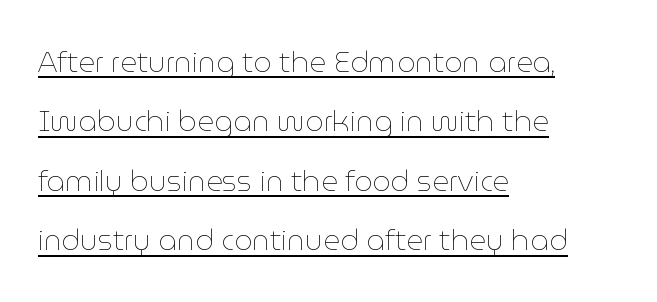
You can see a thin bar hugging the bottom of the glyphs. A typesetter would call this leading open, well beyond the default. Looks like regular typesetting: each glyph gets only the width it needs. Teacher's note: observe the even left margin — that is flush-left alignment. The typesetting does not lean heavy: it is not bold.
